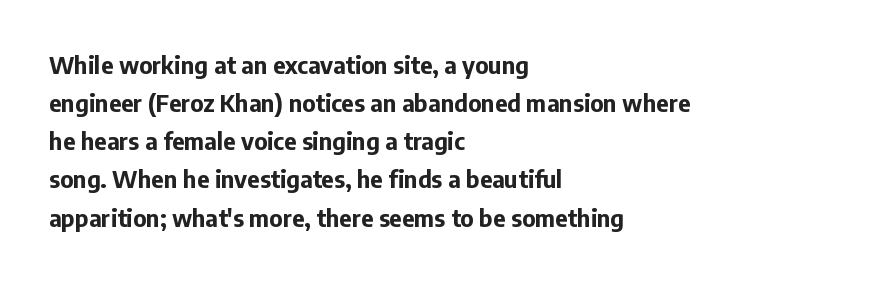
Q: Is the text bold? A: Yes.
Q: Is the text italic (slanted)? A: No, it is upright.
Q: Is the text underlined? A: No.
Q: How is the paragraph aligned? A: Left-aligned.
Q: Is the spacing between letters normal or unusually wide? A: Normal.
Q: Is the spacing between lines tight, normal or loose? A: Normal.
